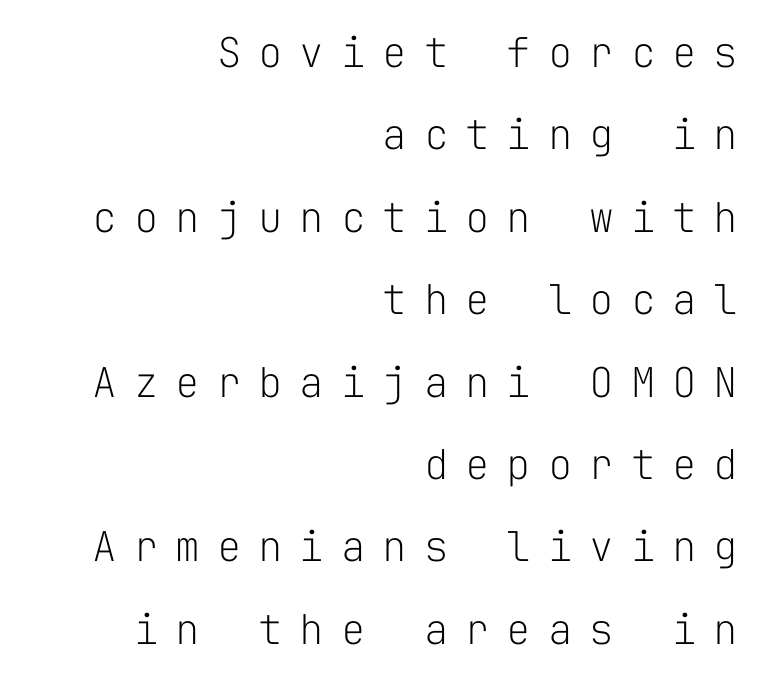
You could count columns in this text — the font is strictly monospaced. Has an underline been added? It has not. A typesetter would label this face a sans. Layout note: lines flush right. Bold? No — there's no thickening of the strokes. When letters stand straight like this, we call the style roman or upright.
